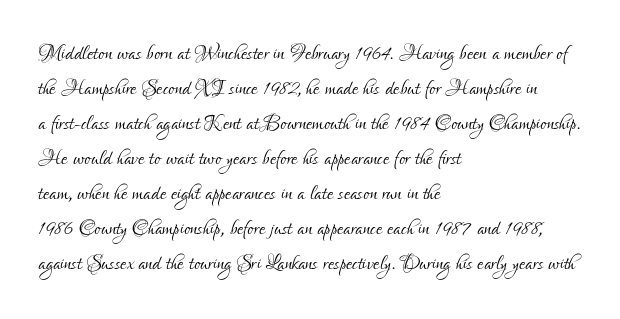
{"serif": "no", "bold": "no", "weight": "light", "width": "condensed", "stroke_contrast": "low", "x_height": "small", "monospaced": "no", "underline": "no", "align": "left", "line_spacing": "normal", "line_spacing_ratio": 1.25, "letter_spacing": "normal", "letter_spacing_em": 0.0, "glyph_px": 28}
